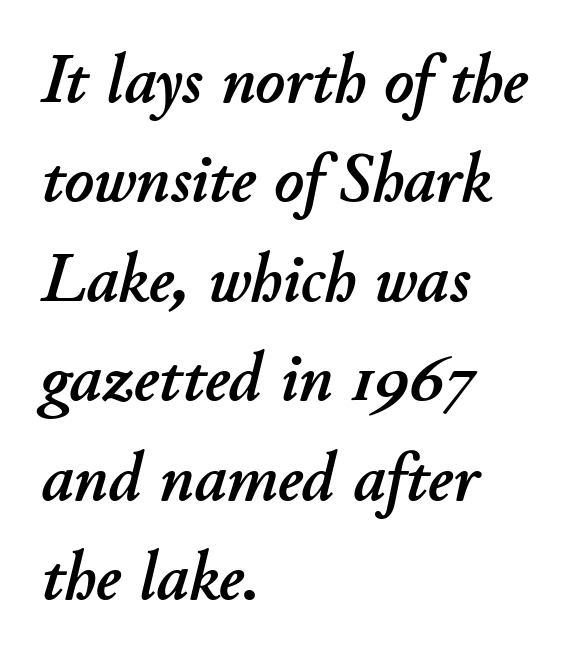
The image shows 70 px text type, italic (leaning right); set left-aligned, normal line spacing (1.42x), normal letter spacing, not underlined; low stroke contrast and a small x-height.
